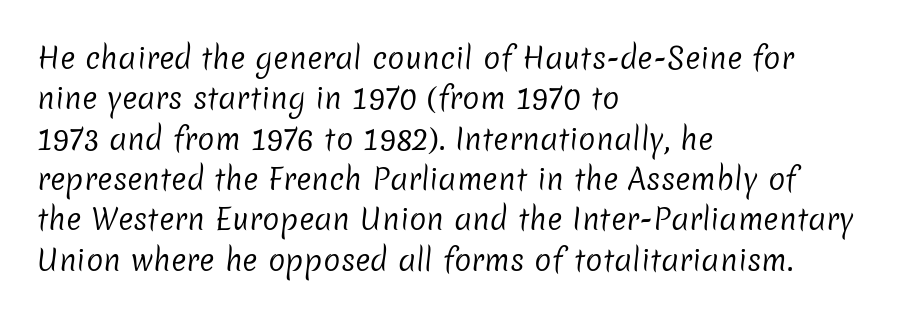
Q: Is the text bold? A: No.
Q: Is the typeface a serif or a sans-serif typeface? A: Sans-serif.
Q: Is the text underlined? A: No.
Q: How is the paragraph aligned? A: Left-aligned.
Q: Is the spacing between letters normal or unusually wide? A: Normal.
Q: Is the spacing between lines tight, normal or loose? A: Normal.
Q: Width (condensed, normal, or wide)? A: Normal.
Q: Stroke contrast? A: Low.
Q: x-height? A: Medium.
Q: Monospaced? A: No.
